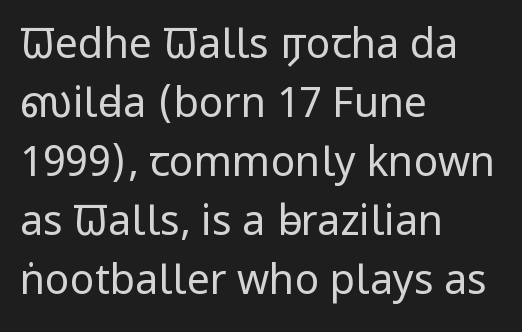
Q: Is the text bold? A: No.
Q: Is the text italic (slanted)? A: No, it is upright.
Q: Is the typeface a serif or a sans-serif typeface? A: Sans-serif.
Q: Is the text underlined? A: No.
Q: How is the paragraph aligned? A: Left-aligned.
Q: Is the spacing between letters normal or unusually wide? A: Normal.
Q: Is the spacing between lines tight, normal or loose? A: Normal.
Q: Width (condensed, normal, or wide)? A: Condensed.
Q: Stroke contrast? A: Low.
Q: x-height? A: Large.
Q: Monospaced? A: No.
